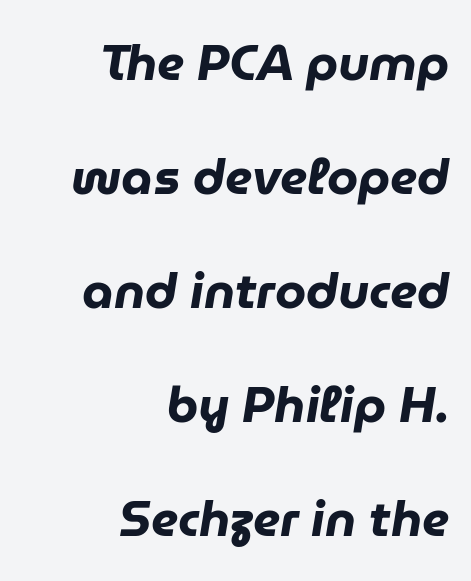
Q: Is the text bold? A: Yes.
Q: Is the text italic (slanted)? A: Yes, it leans right by about 9 degrees.
Q: Is the text underlined? A: No.
Q: How is the paragraph aligned? A: Right-aligned.
Q: Is the spacing between letters normal or unusually wide? A: Normal.
Q: Is the spacing between lines tight, normal or loose? A: Loose.
Q: Width (condensed, normal, or wide)? A: Normal.
Q: Stroke contrast? A: Low.
Q: x-height? A: Medium.
Q: Monospaced? A: No.
